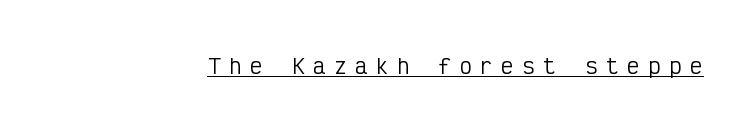
The image shows 21 px text type, upright; set unusually wide letter spacing (+0.4 em), underlined.
